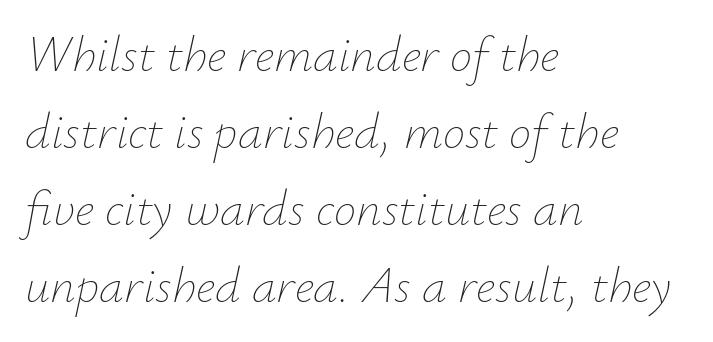
{"italic": "yes", "lean": "right", "slant_degrees": 12, "bold": "no", "weight": "thin", "width": "normal", "stroke_contrast": "low", "x_height": "small", "monospaced": "no", "underline": "no", "align": "left", "line_spacing": "normal", "line_spacing_ratio": 1.54, "letter_spacing": "normal", "letter_spacing_em": 0.0, "glyph_px": 50}
